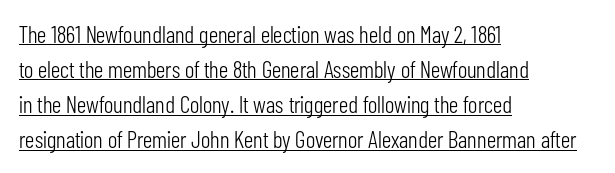
Q: Is the text bold? A: No.
Q: Is the text italic (slanted)? A: No, it is upright.
Q: Is the text underlined? A: Yes.
Q: How is the paragraph aligned? A: Left-aligned.
Q: Is the spacing between letters normal or unusually wide? A: Normal.
Q: Is the spacing between lines tight, normal or loose? A: Normal.
